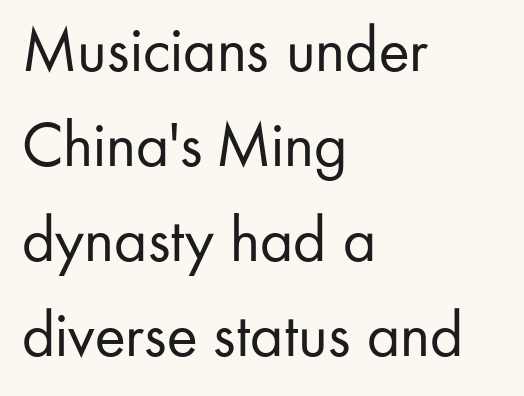
{"serif": "no", "italic": "no", "bold": "no", "weight": "regular", "width": "normal", "stroke_contrast": "low", "x_height": "small", "monospaced": "no", "underline": "no", "align": "left", "line_spacing": "normal", "line_spacing_ratio": 1.46, "letter_spacing": "normal", "letter_spacing_em": 0.0, "glyph_px": 65}
